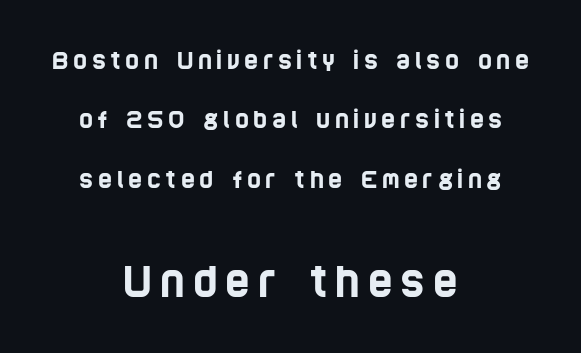
Descenders hang freely into open space. This sample has the flowing, uneven cadence of proportional lettering. Visually the block forms a symmetrical silhouette, jagged on both flanks. One glance says open: line gaps are wider than usual. Regarding serifs, this sample does without them.
